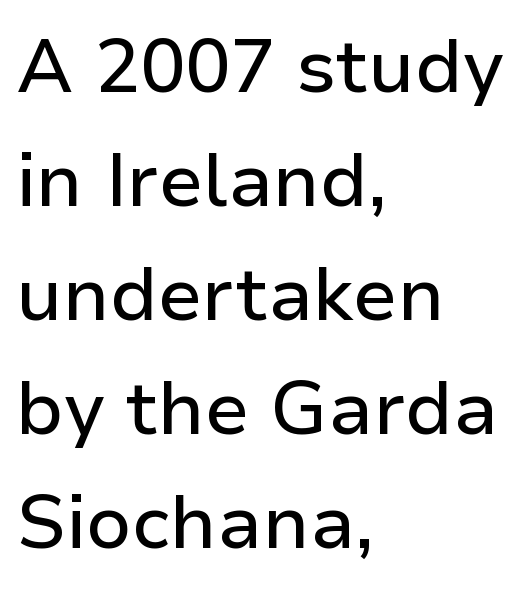
Q: Is the text italic (slanted)? A: No, it is upright.
Q: Is the typeface a serif or a sans-serif typeface? A: Sans-serif.
Q: Is the text underlined? A: No.
Q: How is the paragraph aligned? A: Left-aligned.
Q: Is the spacing between letters normal or unusually wide? A: Normal.
Q: Is the spacing between lines tight, normal or loose? A: Normal.
Q: Width (condensed, normal, or wide)? A: Normal.
Q: Stroke contrast? A: Low.
Q: x-height? A: Medium.
Q: Monospaced? A: No.
